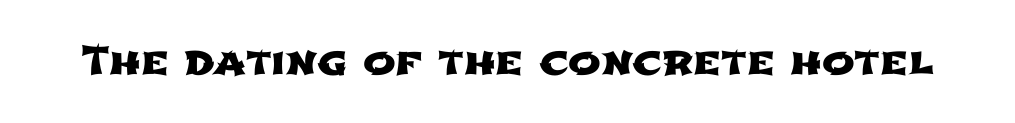
{"serif": "no", "width": "wide", "stroke_contrast": "low", "x_height": "medium", "monospaced": "no", "underline": "no", "letter_spacing": "normal", "letter_spacing_em": 0.0, "glyph_px": 39}
